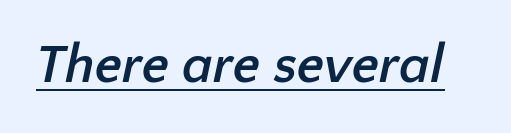
{"serif": "no", "bold": "yes", "weight": "semibold", "width": "normal", "stroke_contrast": "low", "x_height": "medium", "monospaced": "no", "underline": "yes", "letter_spacing": "normal", "letter_spacing_em": 0.0, "glyph_px": 54}
